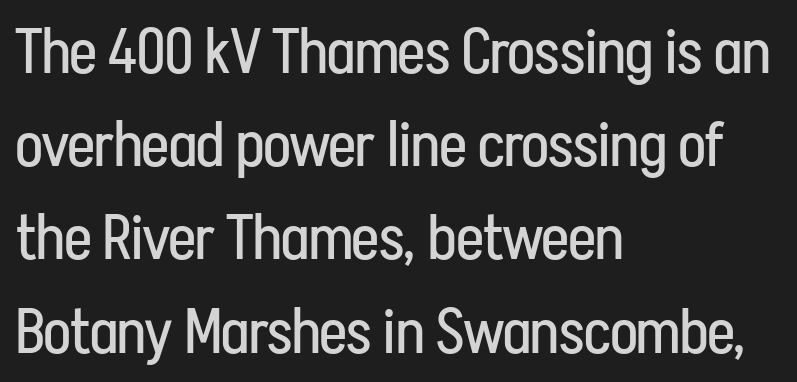
{"serif": "no", "italic": "no", "bold": "no", "weight": "regular", "width": "condensed", "stroke_contrast": "low", "x_height": "medium", "monospaced": "no", "underline": "no", "align": "left", "line_spacing": "normal", "line_spacing_ratio": 1.48, "letter_spacing": "normal", "letter_spacing_em": 0.0, "glyph_px": 63}
